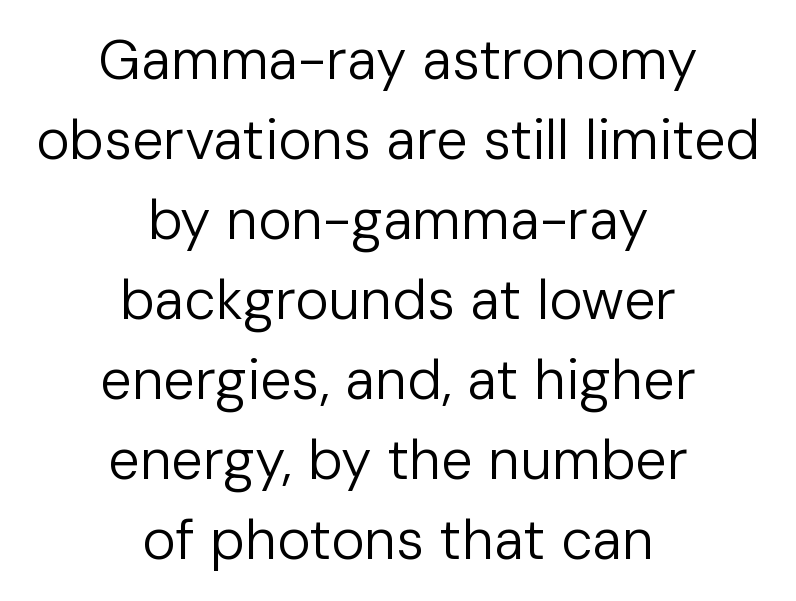
The face used here is proportionally spaced, like ordinary book or web type. Between one letter and the next there's only the usual sliver of space. Does the type have serifs? No, each stem ends abruptly. The cut favours lightness, reaching ordinary text weight at its darkest. Visually the block forms a symmetrical silhouette, jagged on both flanks. Regarding leading, the lines here are spaced in the standard way.
